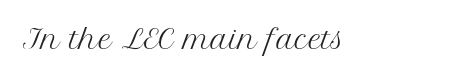
{"bold": "no", "underline": "no", "letter_spacing": "normal", "letter_spacing_em": 0.0, "glyph_px": 26}
